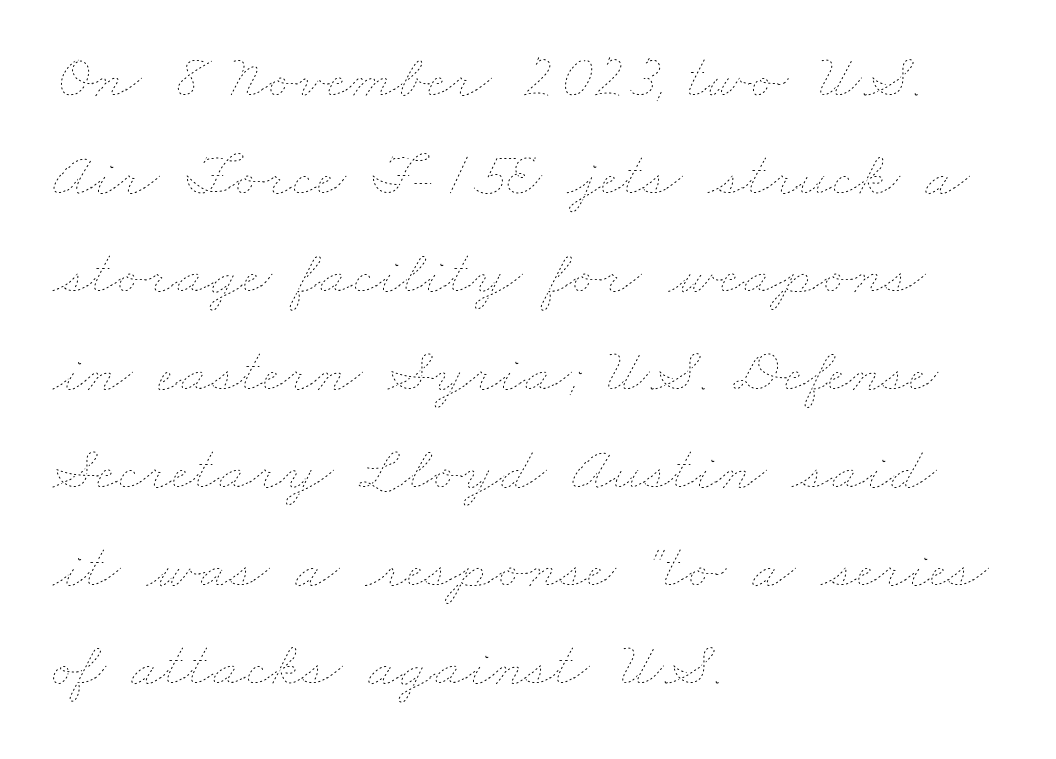
Q: Is the text bold? A: No.
Q: Is the text underlined? A: No.
Q: How is the paragraph aligned? A: Left-aligned.
Q: Is the spacing between letters normal or unusually wide? A: Normal.
Q: Is the spacing between lines tight, normal or loose? A: Normal.
Q: Width (condensed, normal, or wide)? A: Wide.
Q: Stroke contrast? A: Low.
Q: x-height? A: Small.
Q: Monospaced? A: No.
